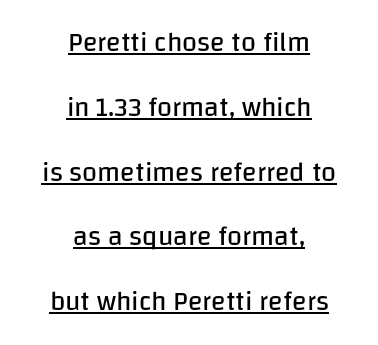
Q: Is the text bold? A: No.
Q: Is the text italic (slanted)? A: No, it is upright.
Q: Is the text underlined? A: Yes.
Q: How is the paragraph aligned? A: Centered.
Q: Is the spacing between letters normal or unusually wide? A: Normal.
Q: Is the spacing between lines tight, normal or loose? A: Loose.
